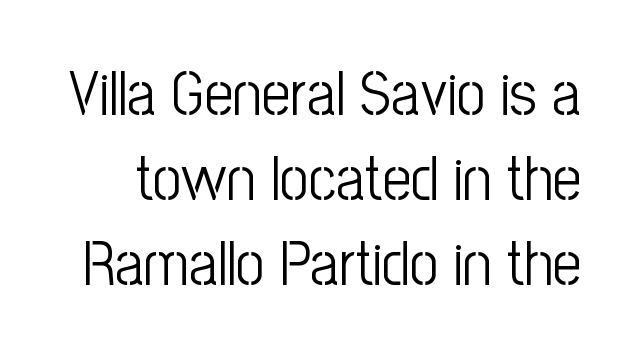
{"serif": "no", "italic": "no", "bold": "no", "weight": "light", "width": "condensed", "stroke_contrast": "low", "x_height": "medium", "monospaced": "no", "underline": "no", "line_spacing": "normal", "line_spacing_ratio": 1.35, "letter_spacing": "normal", "letter_spacing_em": 0.0, "glyph_px": 63}
